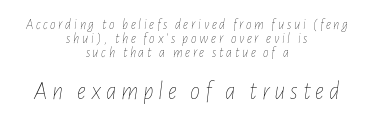
{"italic": "yes", "lean": "right", "slant_degrees": 7, "bold": "no", "underline": "no", "align": "center", "line_spacing": "tight", "line_spacing_ratio": 0.99, "larger_block": "second", "size_ratio": 1.79, "glyph_px": 25}
